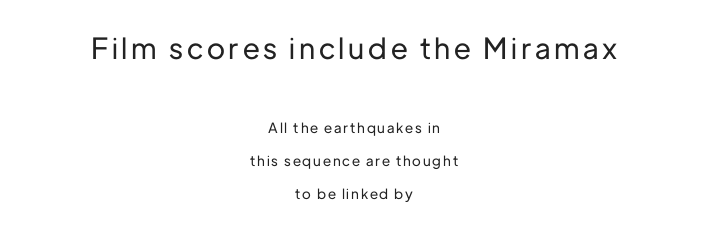
The image shows 29 px sans-serif type, upright; set centered, loose line spacing (2.35x), not underlined; the first (top) block is 2.07x larger; low stroke contrast and a medium x-height.
